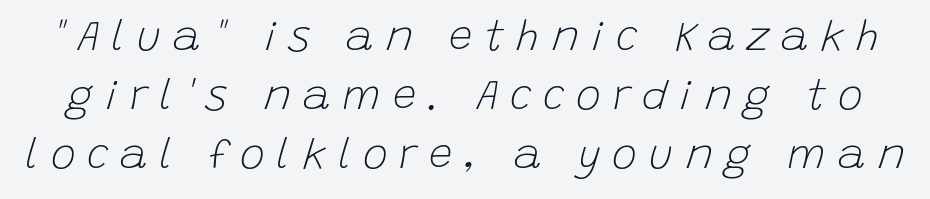
Q: Is the text bold? A: No.
Q: Is the text italic (slanted)? A: Yes, it leans right by about 15 degrees.
Q: Is the text underlined? A: No.
Q: Is the spacing between letters normal or unusually wide? A: Unusually wide.
Q: Is the spacing between lines tight, normal or loose? A: Normal.
Q: Width (condensed, normal, or wide)? A: Normal.
Q: Stroke contrast? A: Low.
Q: x-height? A: Large.
Q: Monospaced? A: No.
